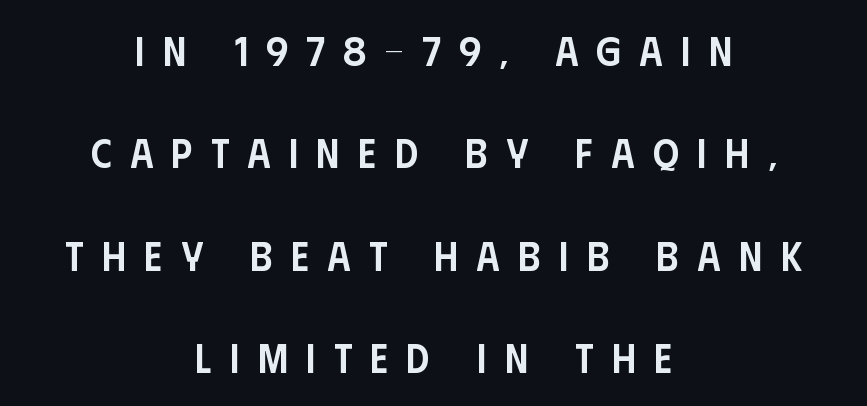
{"serif": "no", "italic": "no", "bold": "semi", "weight": "semibold", "width": "condensed", "stroke_contrast": "low", "x_height": "large", "monospaced": "no", "underline": "no", "align": "center", "line_spacing": "loose", "line_spacing_ratio": 2.5, "letter_spacing": "wide", "letter_spacing_em": 0.45, "glyph_px": 41}
